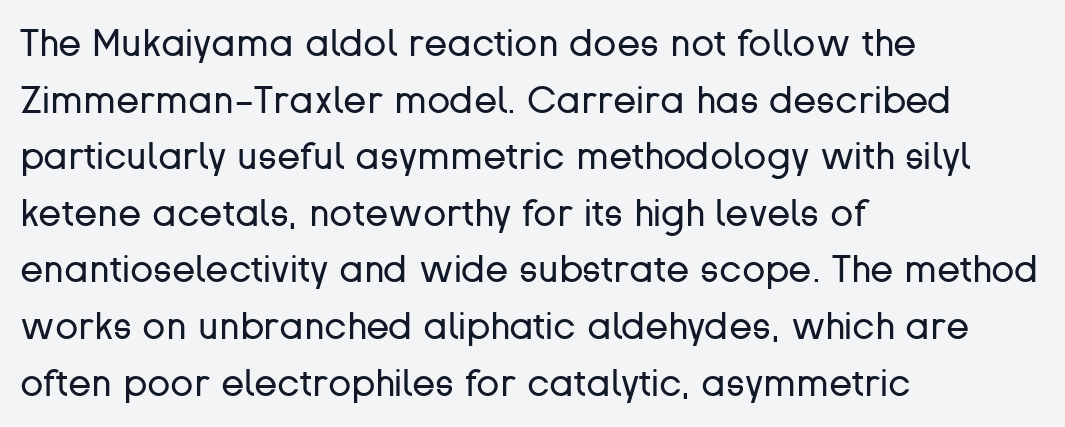
The passage shown is typed in a proportional face where columns would drift. Leftover space on each line is placed entirely after the last word. Is this a heavy cut? Hardly; it is regular or lighter. The baseline area is clear. No italicization has been applied; the sample stays upright. The glyphs in this specimen are sans serif.
